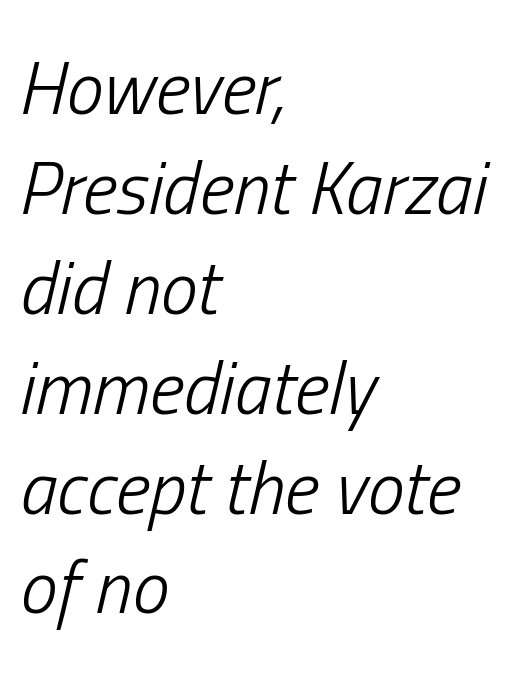
The line-height multiplier appears to be the usual default. Spacing verdict: proportional, widths tailored to each character. Nobody drew a line under any word here. No extra ink here — the face is not bold.
